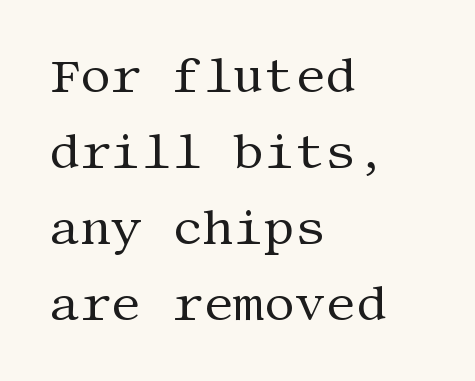
Q: Is the text bold? A: No.
Q: Is the text italic (slanted)? A: No, it is upright.
Q: Is the typeface a serif or a sans-serif typeface? A: Serif.
Q: Is the text underlined? A: No.
Q: How is the paragraph aligned? A: Left-aligned.
Q: Is the spacing between letters normal or unusually wide? A: Normal.
Q: Is the spacing between lines tight, normal or loose? A: Normal.
Q: Width (condensed, normal, or wide)? A: Normal.
Q: Stroke contrast? A: Medium.
Q: x-height? A: Large.
